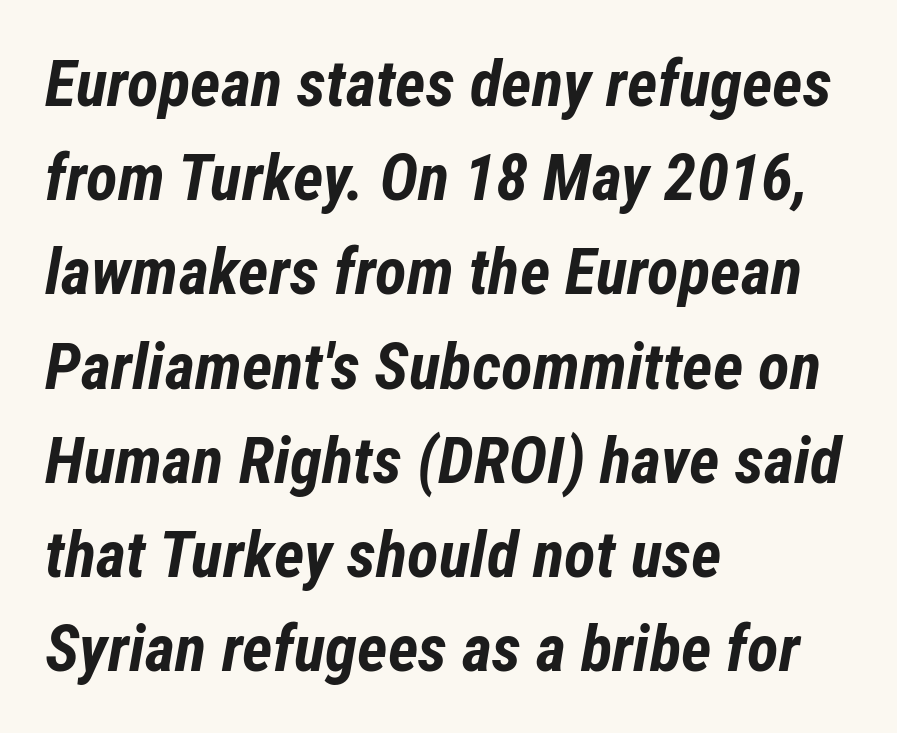
The image shows 65 px bold, condensed type, italic (leaning right); set left-aligned, normal line spacing (1.45x), normal letter spacing, not underlined; low stroke contrast and a medium x-height.
